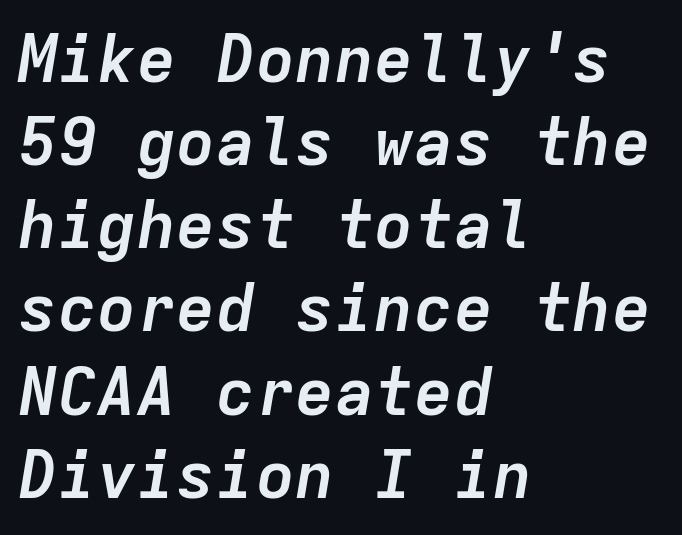
Decoration check: the copy has no underline. A typesetter would call this zero additional tracking. Thick stems and heavy bowls — unmistakably bold. Honestly, the row spacing looks completely unremarkable.
